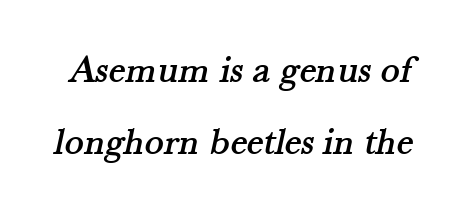
The image shows 40 px serif type; set line spacing 1.81x, normal letter spacing, not underlined; medium stroke contrast and a small x-height.
